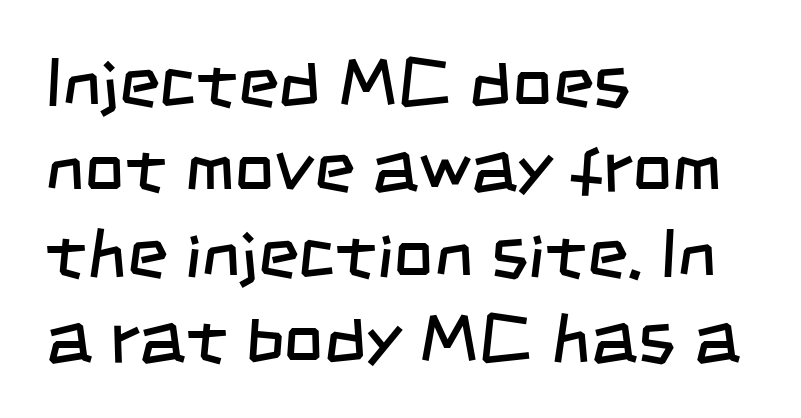
{"serif": "no", "bold": "no", "weight": "regular", "width": "condensed", "stroke_contrast": "low", "x_height": "large", "monospaced": "no", "underline": "no", "align": "left", "line_spacing_ratio": 1.22, "letter_spacing": "normal", "letter_spacing_em": 0.0, "glyph_px": 70}
